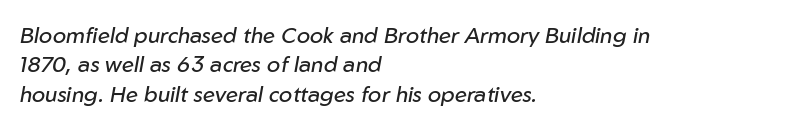
{"italic": "yes", "lean": "right", "slant_degrees": 10, "bold": "no", "underline": "no", "align": "left", "line_spacing": "normal", "line_spacing_ratio": 1.34, "letter_spacing": "normal", "letter_spacing_em": 0.0, "glyph_px": 22}
